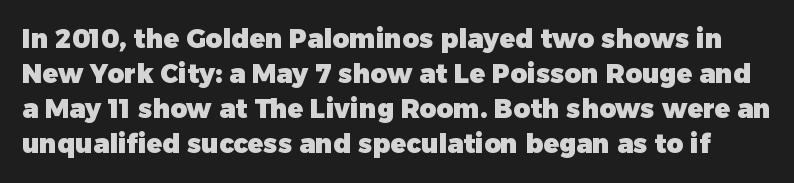
The image shows 26 px bold type, upright; set normal line spacing (1.35x), normal letter spacing, not underlined.
